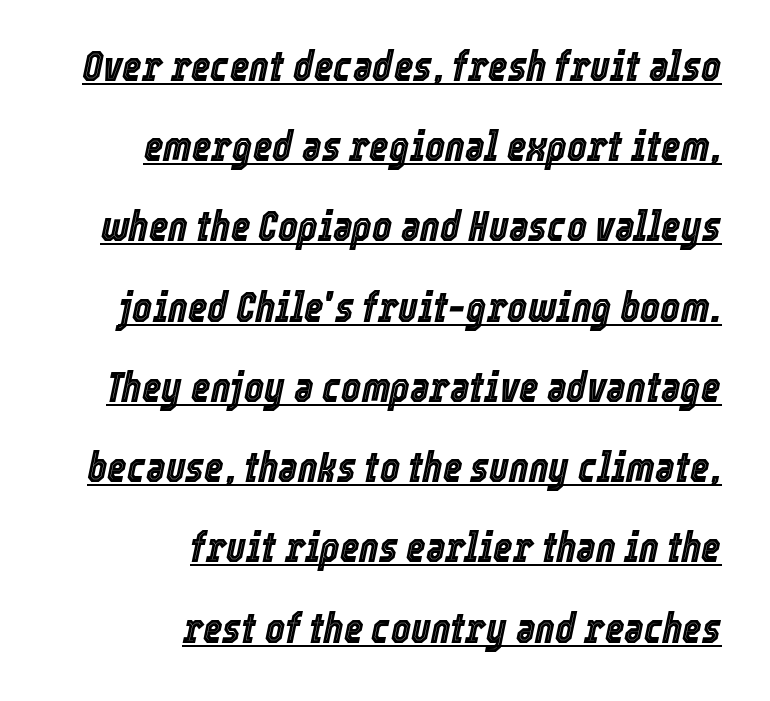
{"italic": "yes", "lean": "right", "slant_degrees": 12, "width": "condensed", "x_height": "medium", "monospaced": "no", "underline": "yes", "align": "right", "line_spacing": "loose", "line_spacing_ratio": 1.91, "letter_spacing": "normal", "letter_spacing_em": 0.0, "glyph_px": 42}
